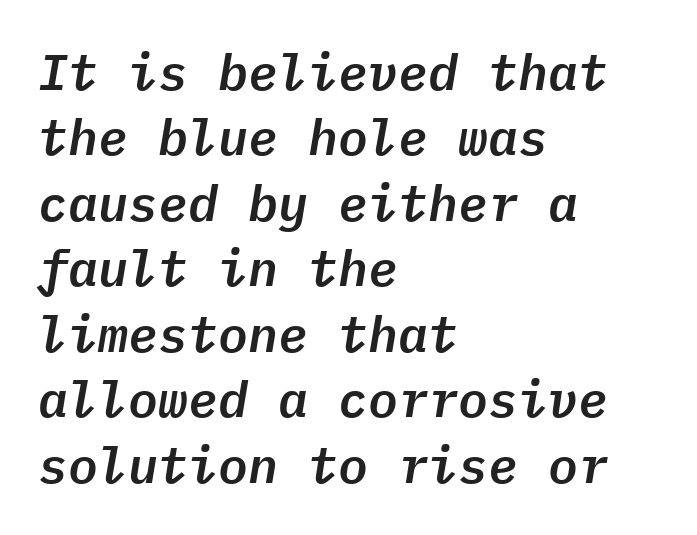
{"italic": "yes", "lean": "right", "slant_degrees": 9, "width": "normal", "stroke_contrast": "low", "x_height": "medium", "monospaced": "yes", "underline": "no", "align": "left", "line_spacing": "normal", "line_spacing_ratio": 1.31, "letter_spacing": "normal", "letter_spacing_em": 0.0, "glyph_px": 50}
